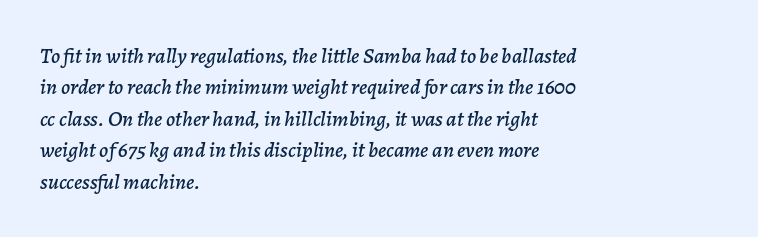
{"italic": "yes", "lean": "right", "slant_degrees": 7, "underline": "no", "align": "left", "line_spacing": "normal", "line_spacing_ratio": 1.43, "letter_spacing": "normal", "letter_spacing_em": 0.0, "glyph_px": 22}
